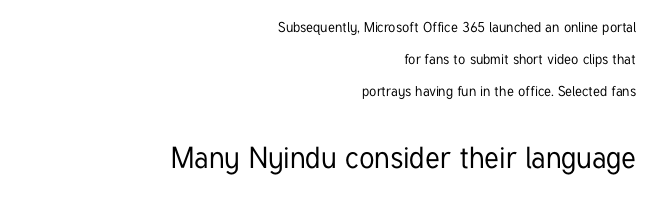
Short note: letters normally spaced. The second block has been scaled up relative to the first. These lines are rendered in a variable-pitch font. The letters carry no serifs — their stems end cleanly without finishing strokes.
